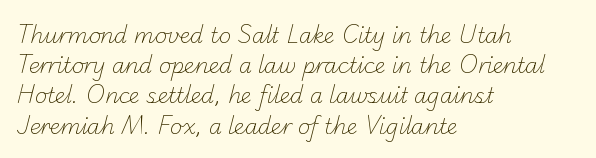
The image shows 21 px text type; set left-aligned, normal line spacing (1.44x), normal letter spacing, not underlined.
